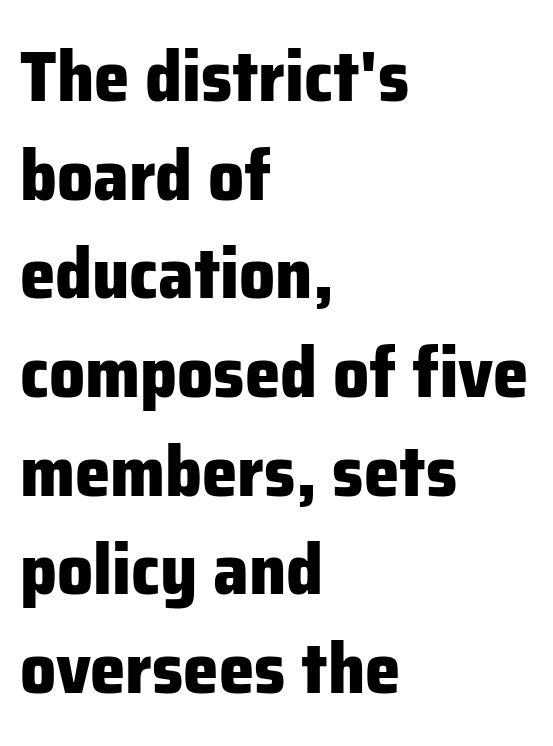
Rows of type keep a routine distance in the vertical direction. The zone under the glyphs is completely vacant. A typesetter would call this proportional, since set widths differ per character. Spacing between characters is what you'd get straight out of the box. Horizontally, the lines are justified to the leading edge only.
